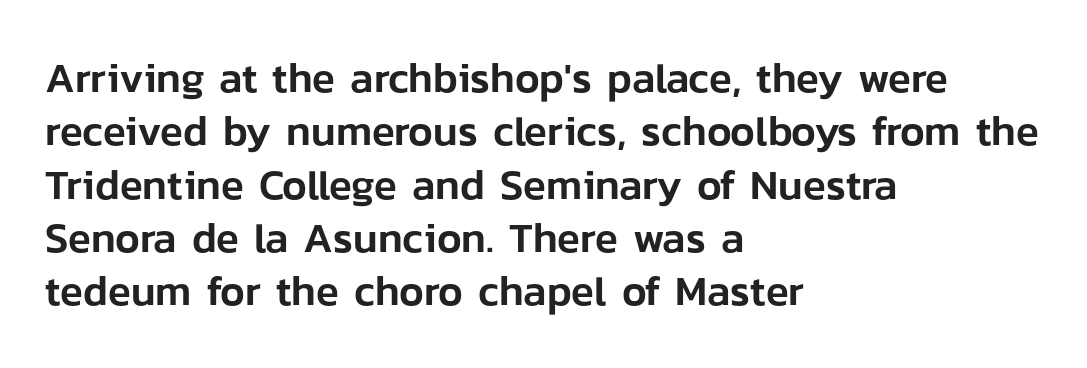
Q: Is the text italic (slanted)? A: No, it is upright.
Q: Is the typeface a serif or a sans-serif typeface? A: Sans-serif.
Q: Is the text underlined? A: No.
Q: How is the paragraph aligned? A: Left-aligned.
Q: Is the spacing between letters normal or unusually wide? A: Normal.
Q: Is the spacing between lines tight, normal or loose? A: Normal.
Q: Width (condensed, normal, or wide)? A: Normal.
Q: Stroke contrast? A: Low.
Q: x-height? A: Medium.
Q: Monospaced? A: No.
